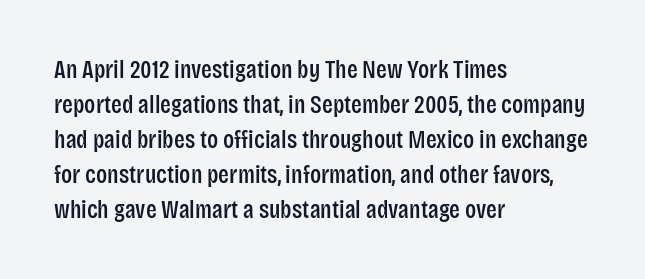
The rendering uses a moderate line-height, typical for paragraphs. A typesetter would call this zero additional tracking. Teacher's note: observe the even left margin — that is flush-left alignment. The string is rendered with underlining switched off. Posture: straight, roman, zero tilt.
